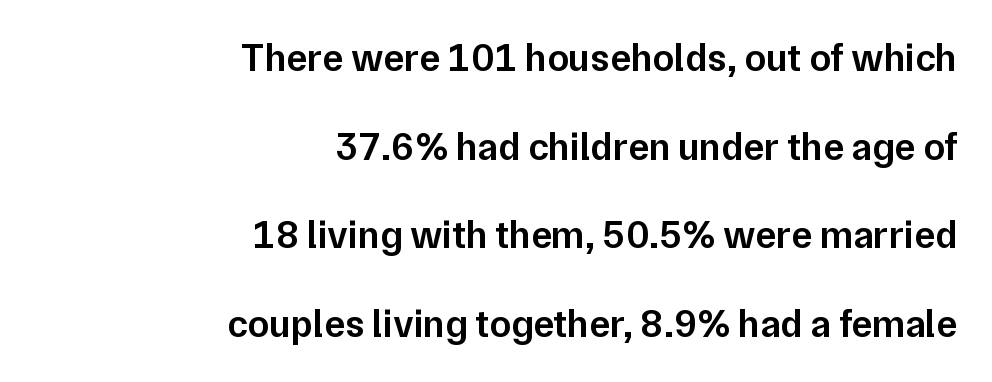
{"serif": "no", "italic": "no", "bold": "semi", "weight": "semibold", "width": "normal", "stroke_contrast": "low", "x_height": "medium", "monospaced": "no", "underline": "no", "align": "right", "line_spacing": "loose", "line_spacing_ratio": 2.27, "letter_spacing": "normal", "letter_spacing_em": 0.0, "glyph_px": 39}
